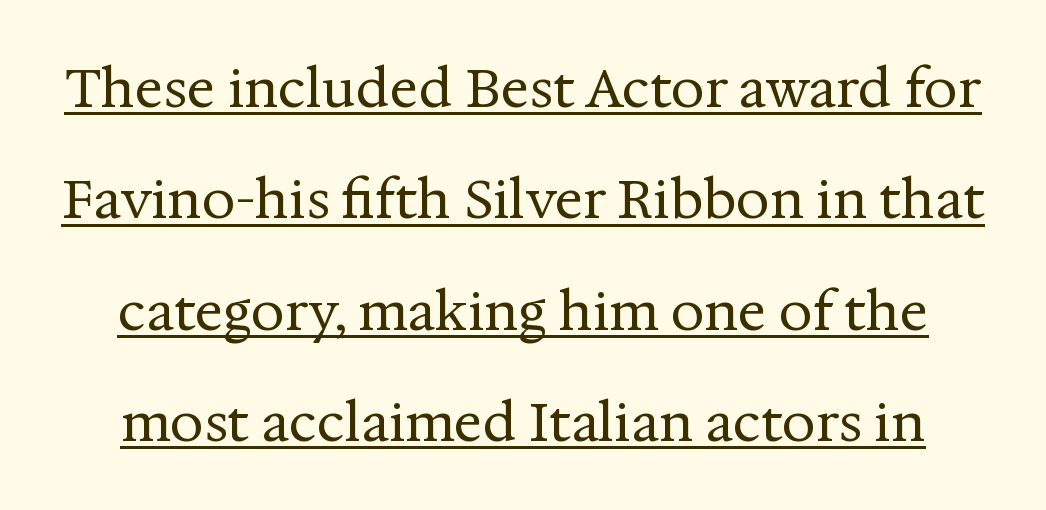
Note the varied advance widths — an 'i' is clearly narrower than an 'm'. Unlike a clean sans, this face finishes its strokes with serifs. The line texture is even and compact thanks to regular tracking. The face used here appears with an underline applied. These lines stand farther apart than default settings would place them. The face looks like a standard text weight, possibly lighter.
